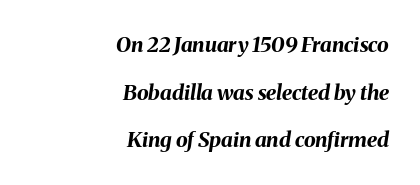
{"italic": "yes", "lean": "right", "slant_degrees": 8, "bold": "yes", "underline": "no", "align": "right", "line_spacing": "loose", "line_spacing_ratio": 2.27, "letter_spacing": "normal", "letter_spacing_em": 0.0, "glyph_px": 21}
